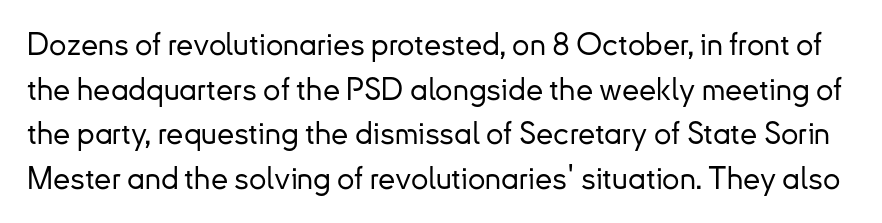
The image shows 31 px sans-serif type, upright; set normal line spacing (1.44x), normal letter spacing, not underlined; low stroke contrast and a small x-height.
